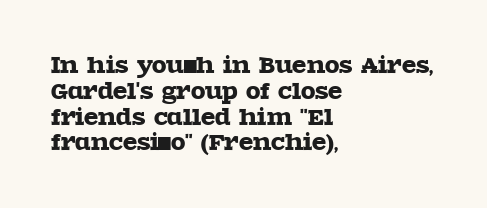
{"italic": "no", "underline": "no", "align": "left", "line_spacing_ratio": 1.23, "letter_spacing": "normal", "letter_spacing_em": 0.0, "glyph_px": 21}
